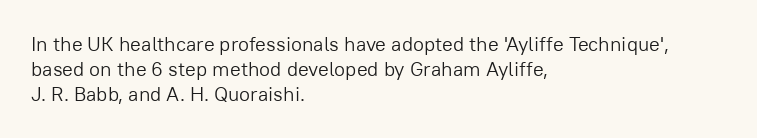
The image shows 20 px text type, upright; set left-aligned, normal line spacing (1.25x), normal letter spacing, not underlined.
